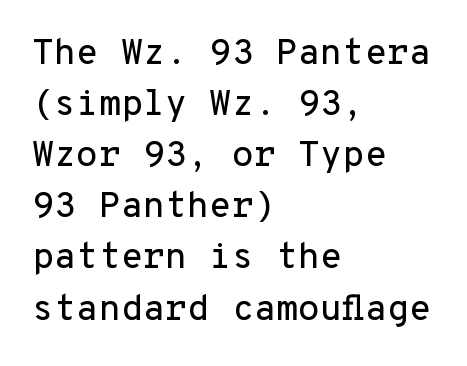
The image shows 36 px sans-serif type, upright, monospaced; set left-aligned, normal line spacing (1.42x), normal letter spacing, not underlined; low stroke contrast and a medium x-height.
